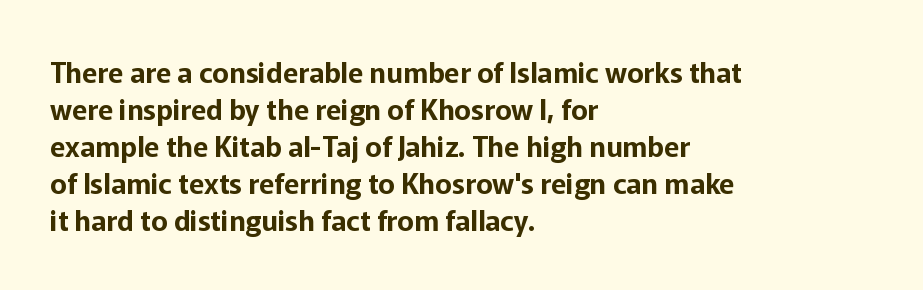
Q: Is the text italic (slanted)? A: No, it is upright.
Q: Is the typeface a serif or a sans-serif typeface? A: Sans-serif.
Q: Is the text underlined? A: No.
Q: How is the paragraph aligned? A: Left-aligned.
Q: Is the spacing between letters normal or unusually wide? A: Normal.
Q: Is the spacing between lines tight, normal or loose? A: Normal.
Q: Width (condensed, normal, or wide)? A: Normal.
Q: Stroke contrast? A: Low.
Q: x-height? A: Medium.
Q: Monospaced? A: No.
